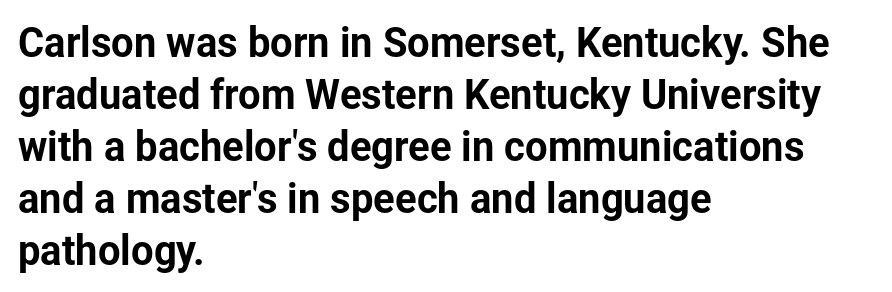
{"serif": "no", "italic": "no", "width": "normal", "stroke_contrast": "low", "x_height": "medium", "monospaced": "no", "underline": "no", "align": "left", "line_spacing": "normal", "line_spacing_ratio": 1.3, "letter_spacing": "normal", "letter_spacing_em": 0.0, "glyph_px": 40}
